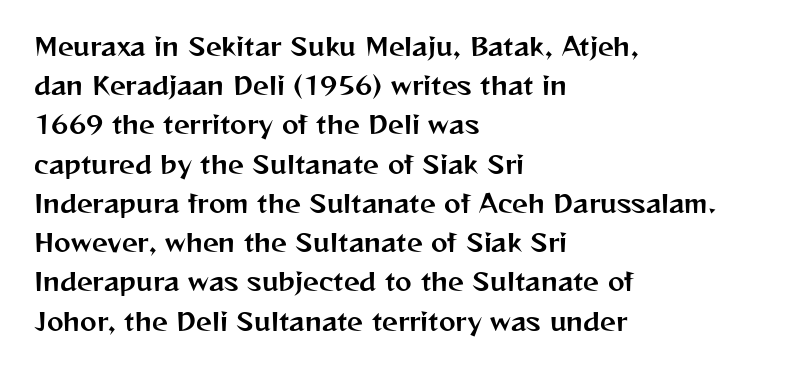
Q: Is the text italic (slanted)? A: No, it is upright.
Q: Is the text underlined? A: No.
Q: How is the paragraph aligned? A: Left-aligned.
Q: Is the spacing between letters normal or unusually wide? A: Normal.
Q: Is the spacing between lines tight, normal or loose? A: Normal.
